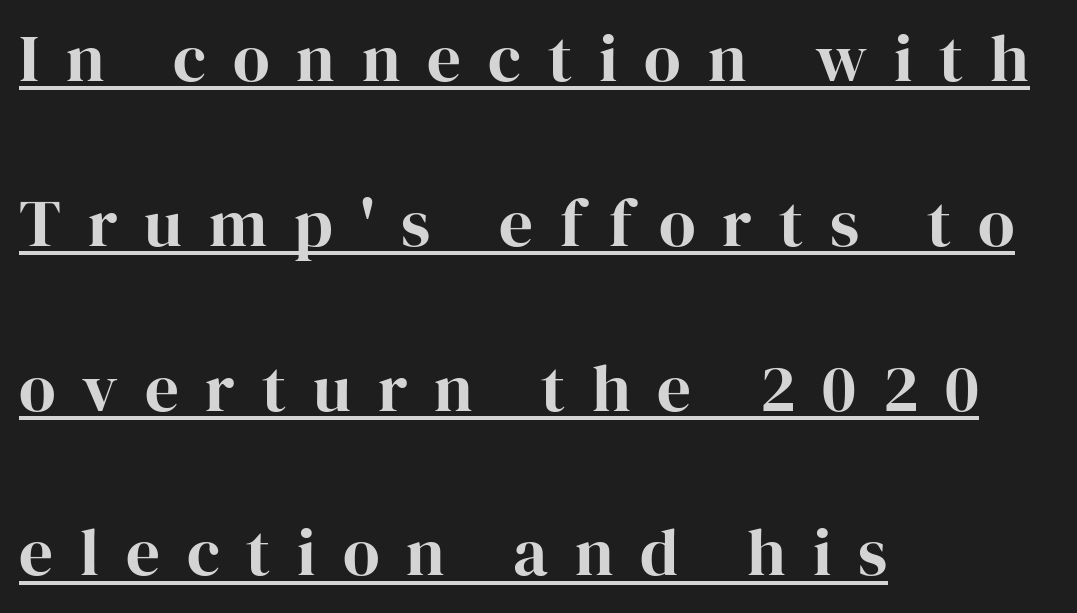
The image shows 67 px serif type, upright; set left-aligned, loose line spacing (2.46x), unusually wide letter spacing (+0.4 em), underlined; high stroke contrast and a medium x-height.
